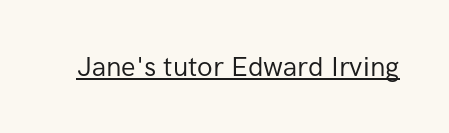
Q: Is the text bold? A: No.
Q: Is the text italic (slanted)? A: No, it is upright.
Q: Is the text underlined? A: Yes.
Q: Is the spacing between letters normal or unusually wide? A: Normal.
